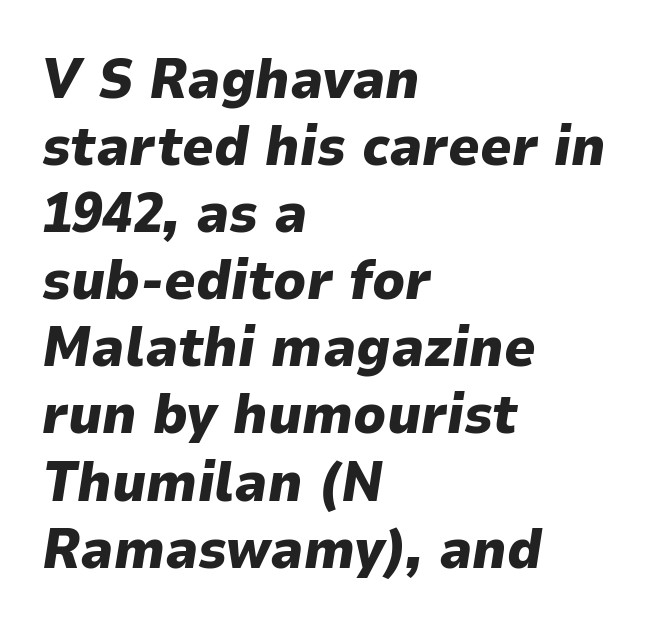
Q: Is the text bold? A: Yes.
Q: Is the text italic (slanted)? A: Yes, it leans right by about 9 degrees.
Q: Is the text underlined? A: No.
Q: How is the paragraph aligned? A: Left-aligned.
Q: Is the spacing between letters normal or unusually wide? A: Normal.
Q: Width (condensed, normal, or wide)? A: Normal.
Q: Stroke contrast? A: Low.
Q: x-height? A: Medium.
Q: Monospaced? A: No.
